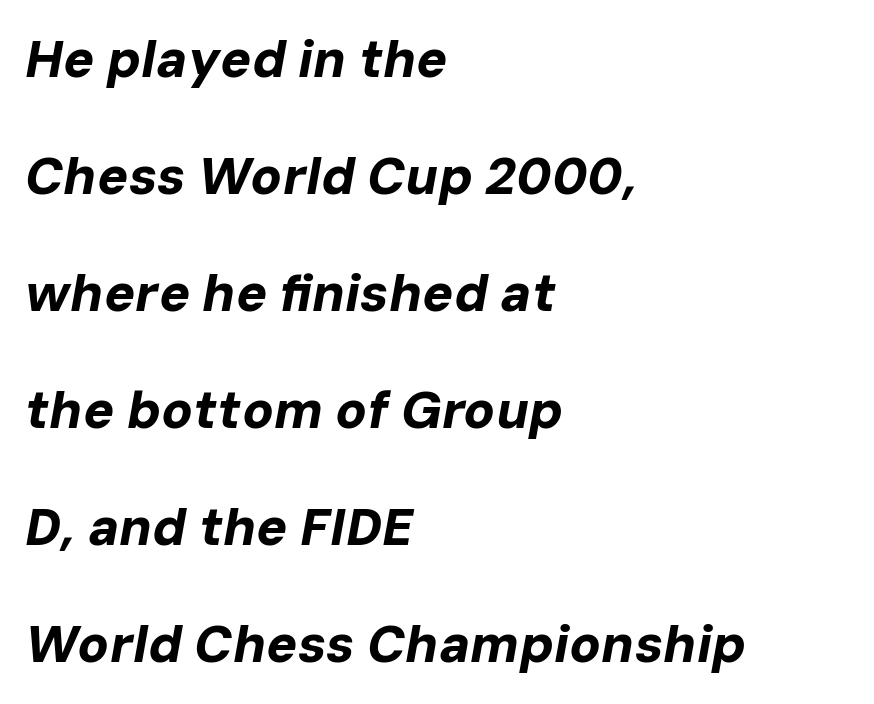
{"italic": "yes", "lean": "right", "slant_degrees": 10, "bold": "yes", "weight": "bold", "width": "normal", "stroke_contrast": "low", "x_height": "medium", "monospaced": "no", "underline": "no", "align": "left", "line_spacing": "loose", "line_spacing_ratio": 2.25, "letter_spacing": "normal", "letter_spacing_em": 0.0, "glyph_px": 52}
